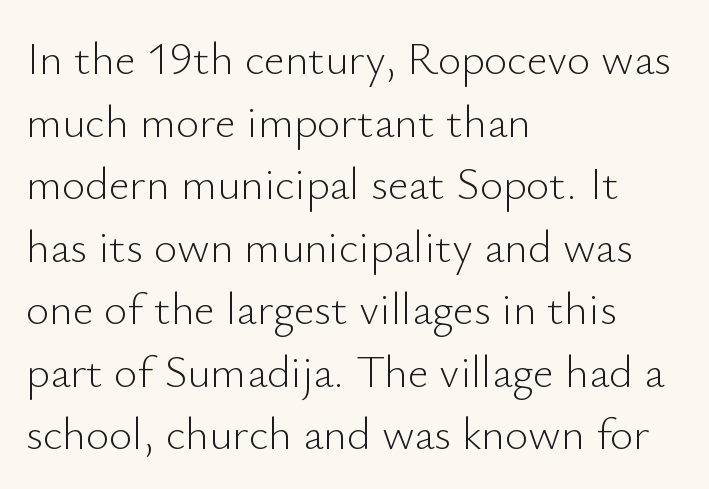
The image shows 45 px light sans-serif type, upright; set left-aligned, normal line spacing (1.39x), normal letter spacing, not underlined; low stroke contrast and a small x-height.
